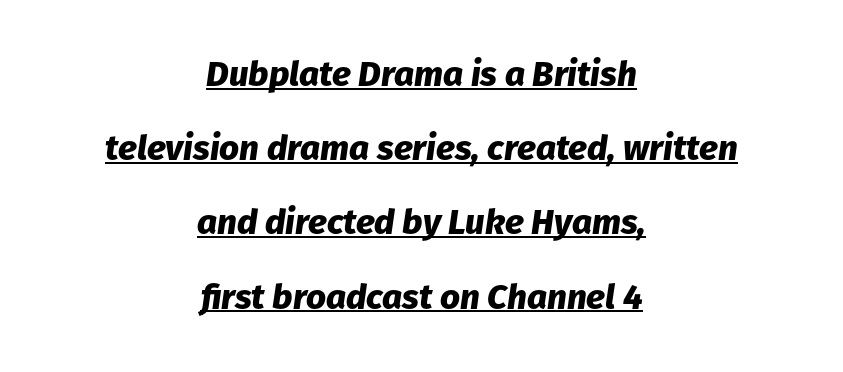
The image shows 35 px heavy type, italic (leaning right); set centered, loose line spacing (2.12x), normal letter spacing, underlined; low stroke contrast and a medium x-height.
